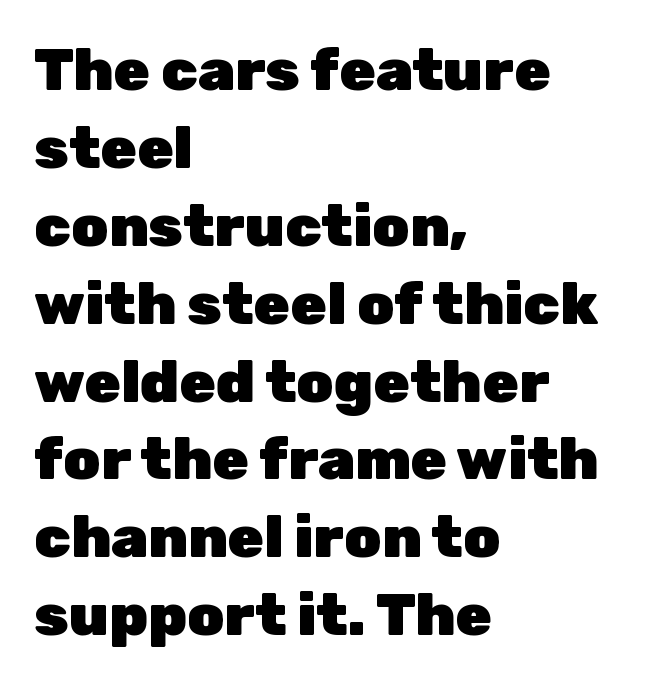
Q: Is the text bold? A: Yes.
Q: Is the text italic (slanted)? A: No, it is upright.
Q: Is the typeface a serif or a sans-serif typeface? A: Sans-serif.
Q: Is the text underlined? A: No.
Q: How is the paragraph aligned? A: Left-aligned.
Q: Is the spacing between letters normal or unusually wide? A: Normal.
Q: Is the spacing between lines tight, normal or loose? A: Normal.
Q: Width (condensed, normal, or wide)? A: Normal.
Q: Stroke contrast? A: Low.
Q: x-height? A: Medium.
Q: Monospaced? A: No.
